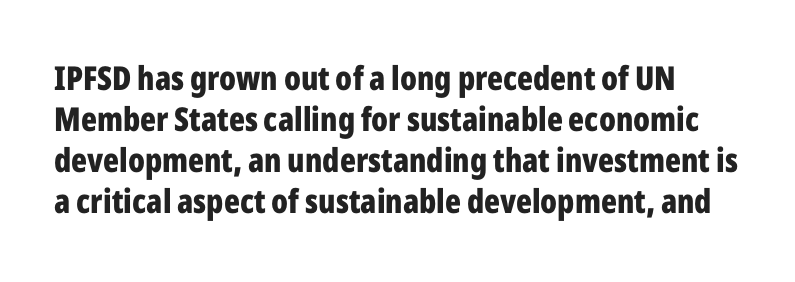
The image shows 33 px bold, condensed sans-serif type, upright; set line spacing 1.24x, normal letter spacing, not underlined; low stroke contrast and a medium x-height.
